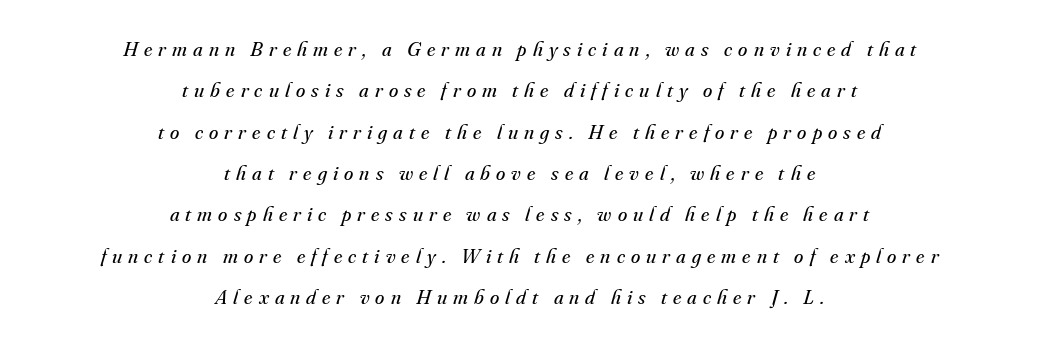
{"italic": "yes", "lean": "right", "slant_degrees": 16, "bold": "no", "underline": "no", "align": "center", "line_spacing": "loose", "line_spacing_ratio": 1.97, "letter_spacing": "wide", "letter_spacing_em": 0.29, "glyph_px": 21}
